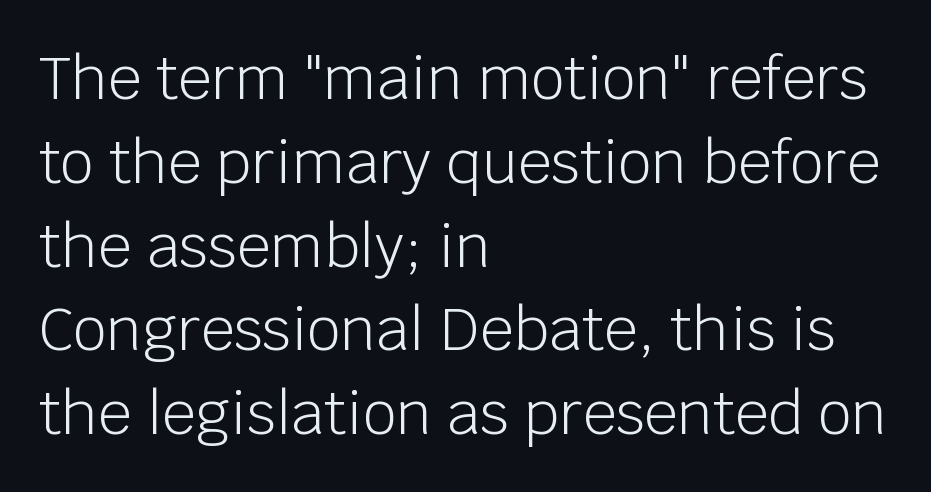
The image shows 59 px light sans-serif type, upright; set left-aligned, normal line spacing (1.42x), normal letter spacing, not underlined; low stroke contrast and a large x-height.
